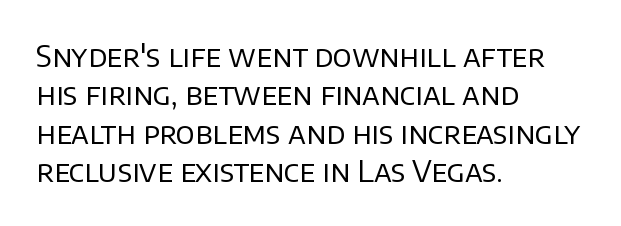
{"serif": "no", "italic": "no", "bold": "no", "weight": "regular", "width": "normal", "stroke_contrast": "low", "x_height": "large", "monospaced": "no", "underline": "no", "align": "left", "line_spacing": "normal", "line_spacing_ratio": 1.28, "letter_spacing": "normal", "letter_spacing_em": 0.0, "glyph_px": 30}
